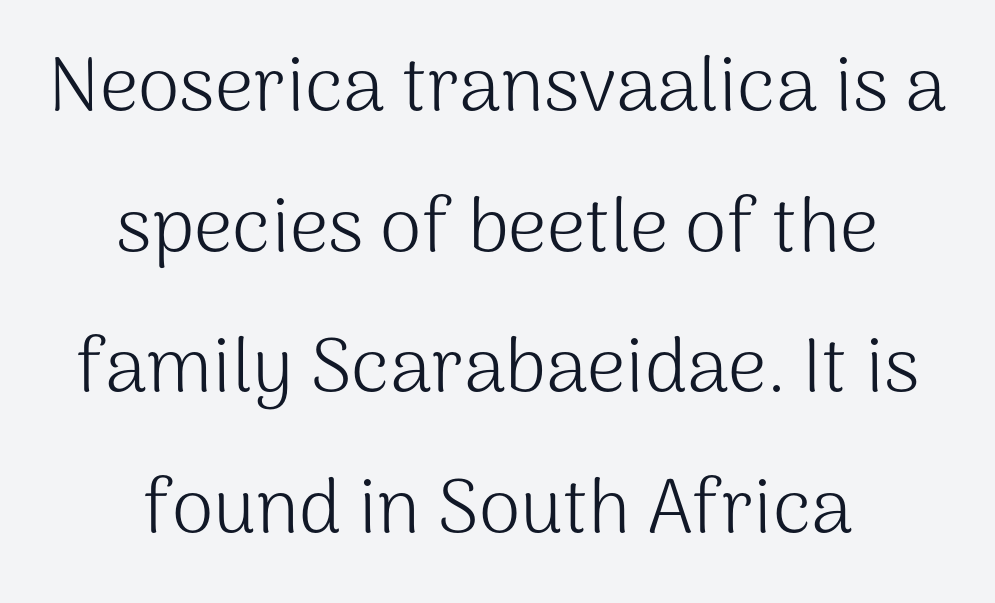
{"serif": "no", "italic": "no", "bold": "no", "weight": "light", "width": "normal", "stroke_contrast": "medium", "x_height": "medium", "monospaced": "no", "underline": "no", "align": "center", "line_spacing_ratio": 1.85, "letter_spacing": "normal", "letter_spacing_em": 0.0, "glyph_px": 76}
